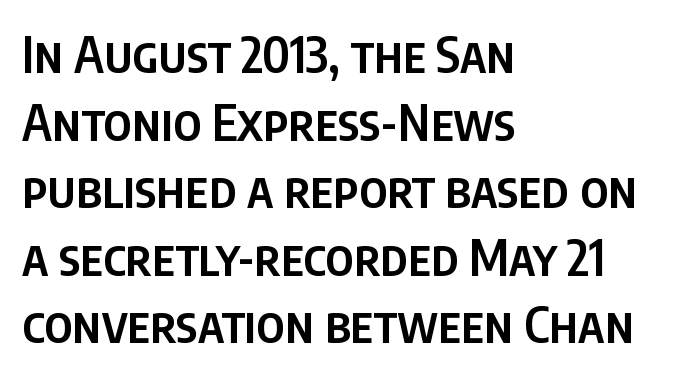
The image shows 49 px semibold, condensed sans-serif type, upright; set left-aligned, normal line spacing (1.38x), normal letter spacing, not underlined; low stroke contrast and a large x-height.
